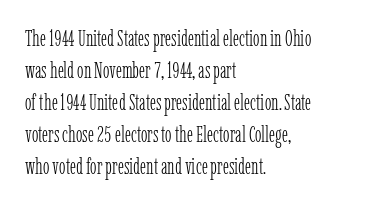
Weight: in the light-to-regular range. These lines keep a tight, regular rhythm from letter to letter. Any mark beneath the type? The region is blank. Left-aligned paragraph, ragged on the right. If you drew a line through each stem, it would be perfectly vertical. Honestly, the row spacing looks completely unremarkable.
